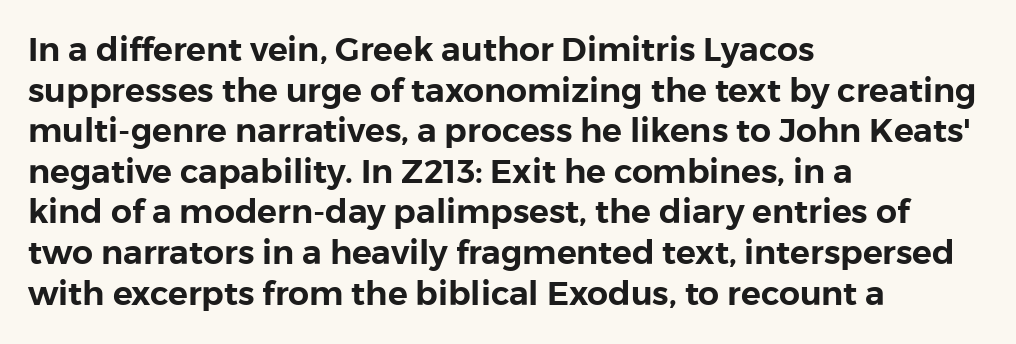
Look at the tracking — it's just the regular setting, nothing added. Any mark beneath the type? The region is blank. Short and long lines alike share a common starting point at left. Tall strokes in this sample are plumb rather than angled.
